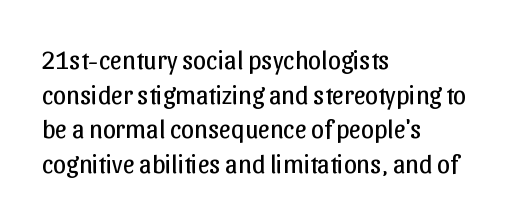
No chunkiness to these letters — they're not bold. A classic flush-left, rag-right setting is used for this passage. One glance says typical: line gaps are just what's usual. The letters sit at their default tracking, neither squeezed nor spread.
